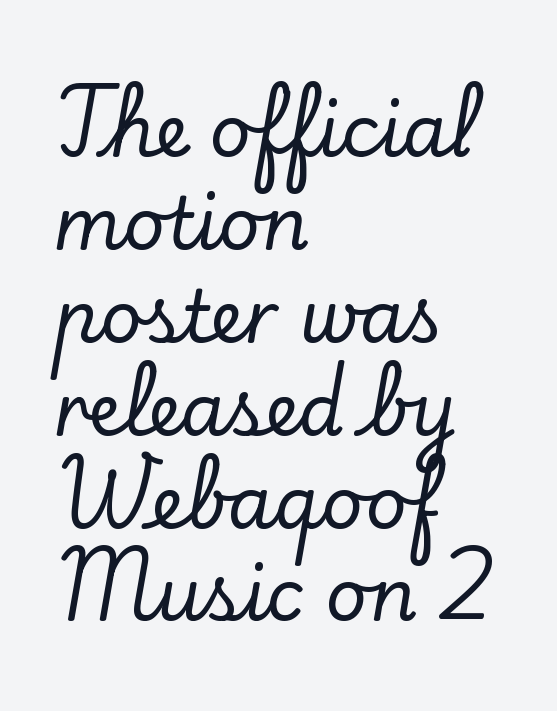
The image shows 72 px serif type; set left-aligned, normal line spacing (1.29x), normal letter spacing, not underlined; low stroke contrast and a small x-height.
